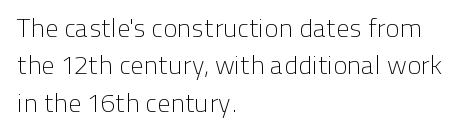
Q: Is the text bold? A: No.
Q: Is the text italic (slanted)? A: No, it is upright.
Q: Is the text underlined? A: No.
Q: How is the paragraph aligned? A: Left-aligned.
Q: Is the spacing between letters normal or unusually wide? A: Normal.
Q: Is the spacing between lines tight, normal or loose? A: Normal.
